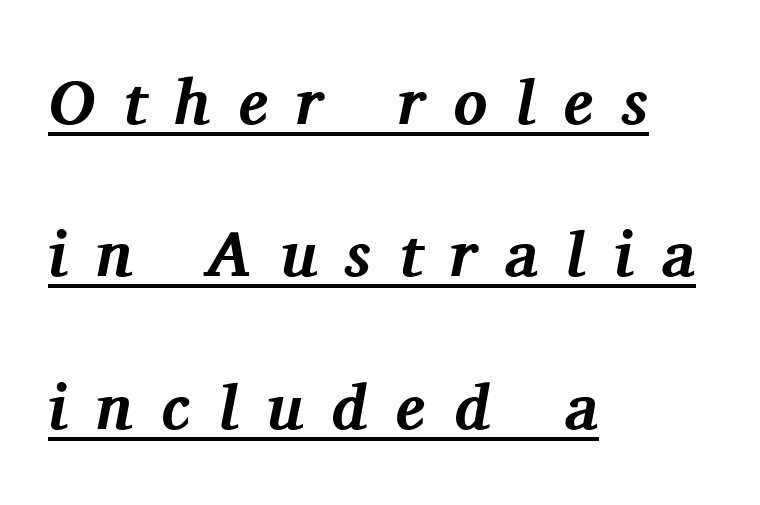
The image shows 63 px bold serif type, italic (leaning right); set left-aligned, loose line spacing (2.42x), unusually wide letter spacing (+0.45 em), underlined; medium stroke contrast and a medium x-height.
